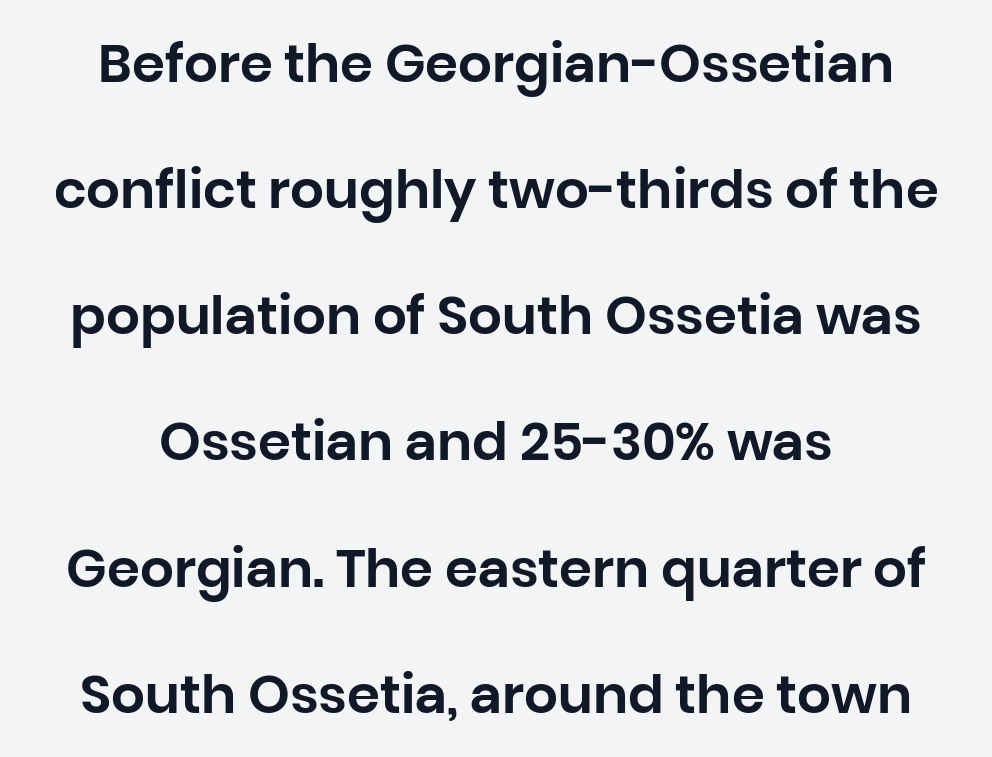
The image shows 53 px sans-serif type, upright; set loose line spacing (2.38x), normal letter spacing, not underlined; low stroke contrast and a large x-height.
